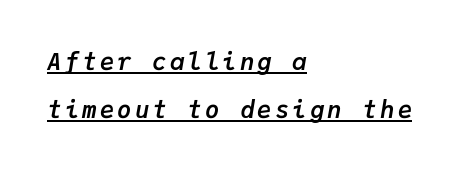
Q: Is the text bold? A: Yes.
Q: Is the text italic (slanted)? A: Yes, it leans right by about 9 degrees.
Q: Is the text underlined? A: Yes.
Q: How is the paragraph aligned? A: Left-aligned.
Q: Is the spacing between lines tight, normal or loose? A: Loose.
